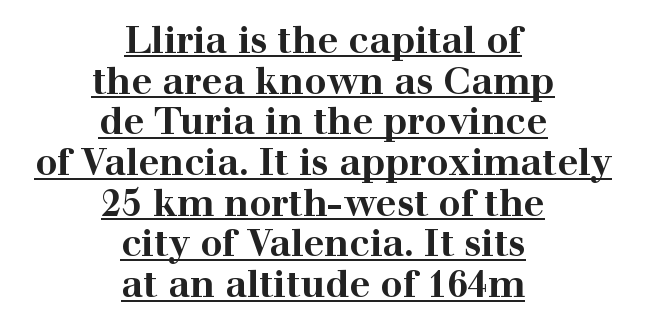
When letters stand straight like this, we call the style roman or upright. The rendered words wear a rule along their underside. Centered paragraph, ragged on both sides. The font is running at its bold setting.
